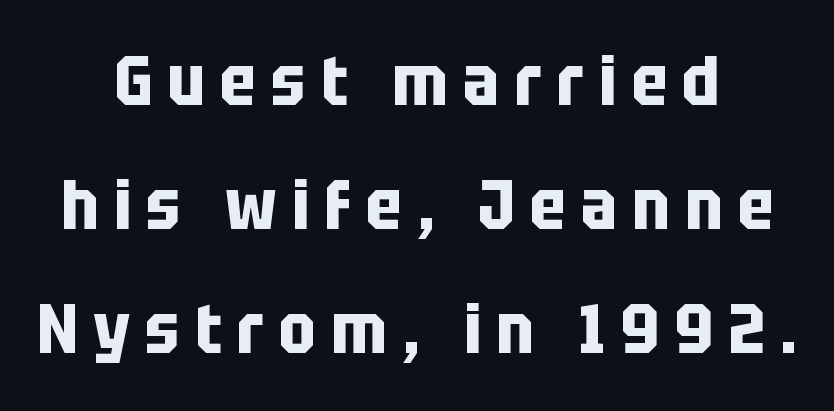
Q: Is the text bold? A: Yes.
Q: Is the text italic (slanted)? A: No, it is upright.
Q: Is the typeface a serif or a sans-serif typeface? A: Sans-serif.
Q: Is the text underlined? A: No.
Q: How is the paragraph aligned? A: Centered.
Q: Is the spacing between letters normal or unusually wide? A: Unusually wide.
Q: Width (condensed, normal, or wide)? A: Condensed.
Q: Stroke contrast? A: Low.
Q: x-height? A: Large.
Q: Monospaced? A: No.
